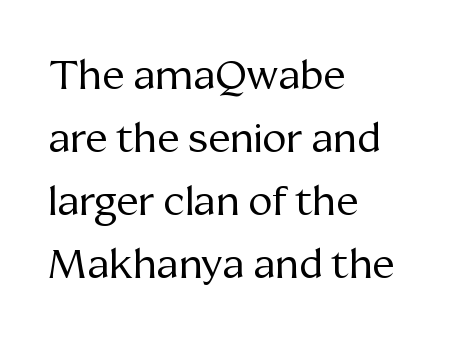
The image shows 41 px regular-weight serif type, upright; set left-aligned, normal line spacing (1.54x), normal letter spacing, not underlined; medium stroke contrast and a medium x-height.
